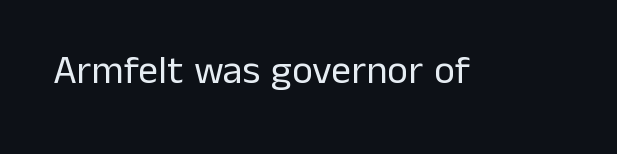
The image shows 40 px regular-weight sans-serif type, upright; set normal letter spacing, not underlined; low stroke contrast and a medium x-height.
